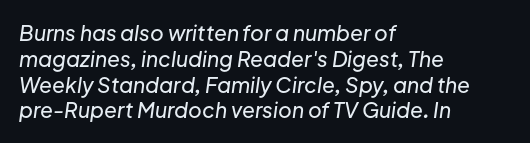
These lines were composed using italics. Lines of text with bare space underneath. Honestly, the letter spacing is just normal — you wouldn't notice it. Notice how the passage keeps a crisp vertical edge on the left only.
